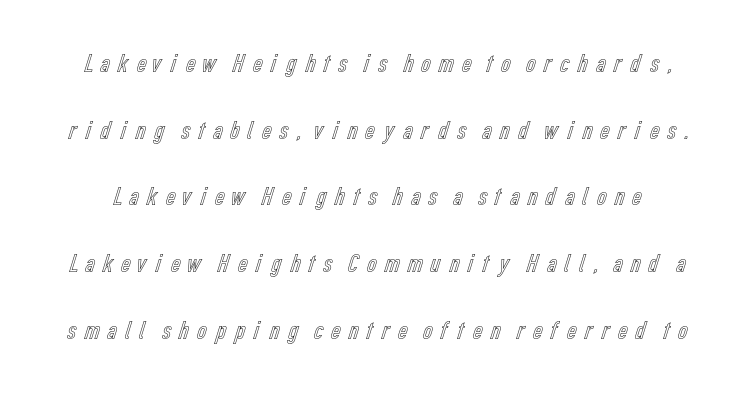
Notice the wide empty band between every row — that's loose leading. Descenders hang freely into open space.
